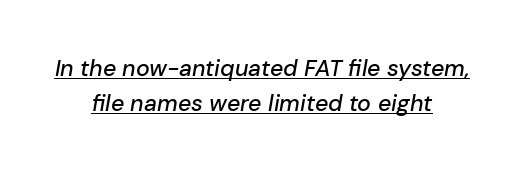
The image shows 23 px text type, italic (leaning right); set centered, normal line spacing (1.53x), normal letter spacing, underlined.
